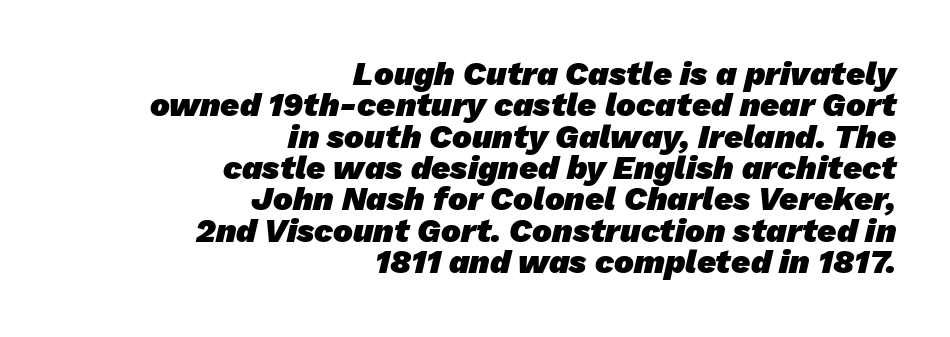
{"serif": "no", "bold": "yes", "weight": "heavy", "width": "normal", "stroke_contrast": "low", "x_height": "medium", "monospaced": "no", "underline": "no", "align": "right", "line_spacing": "tight", "line_spacing_ratio": 0.95, "letter_spacing": "normal", "letter_spacing_em": 0.0, "glyph_px": 33}
